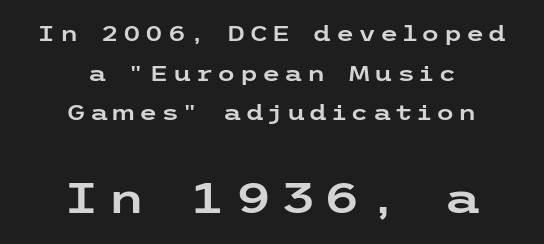
Q: Is the text italic (slanted)? A: No, it is upright.
Q: Is the typeface a serif or a sans-serif typeface? A: Sans-serif.
Q: Is the text underlined? A: No.
Q: How is the paragraph aligned? A: Centered.
Q: Which block of text is set in a larger size, the first (top) or the second (bottom)? A: The second (bottom) one.
Q: Width (condensed, normal, or wide)? A: Wide.
Q: Stroke contrast? A: Low.
Q: x-height? A: Medium.
